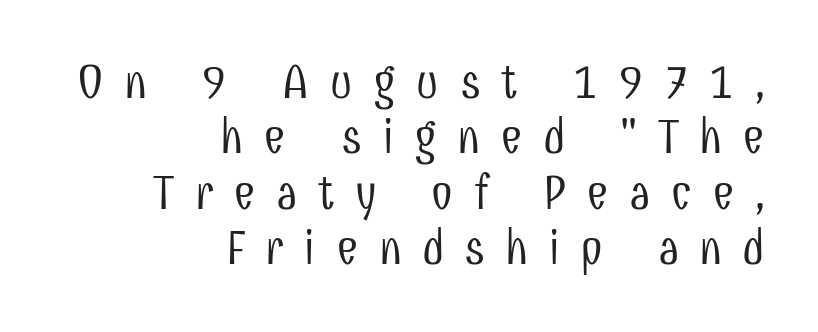
When letters stand straight like this, we call the style roman or upright. This sample is right-justified, so line beginnings fall wherever the words allow. Check under the words: just untouched page. A typesetter would call this leading minimal, almost set solid.
